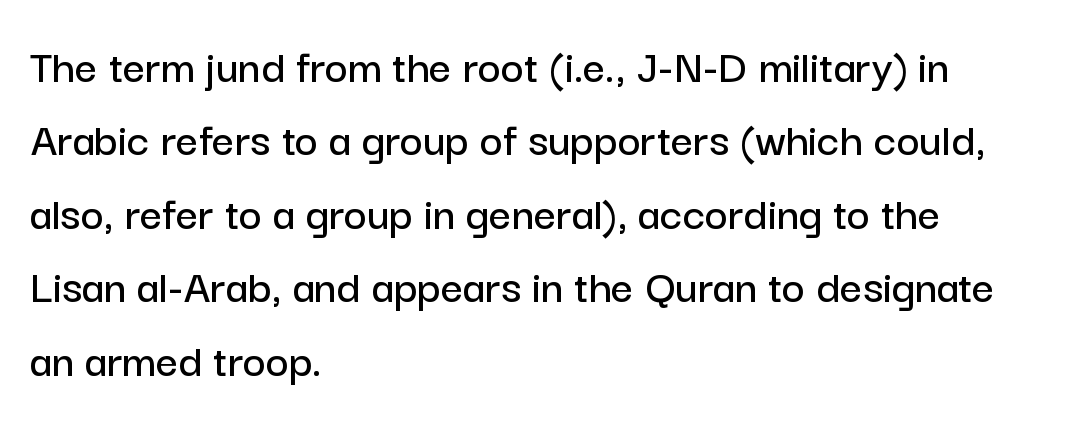
The image shows 49 px sans-serif type, upright; set left-aligned, normal line spacing (1.5x), normal letter spacing, not underlined; low stroke contrast and a medium x-height.
